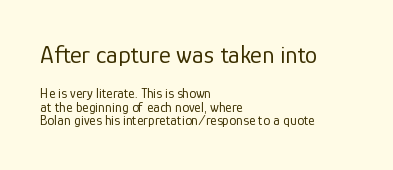
A student would call this left alignment; a typographer would say flush left, rag right. A typesetter would mark this as roman, not italic. Quick note: interline space is minimal. Vertical stems look standard width or narrower in stroke. Descender tails drop into unmarked territory.
